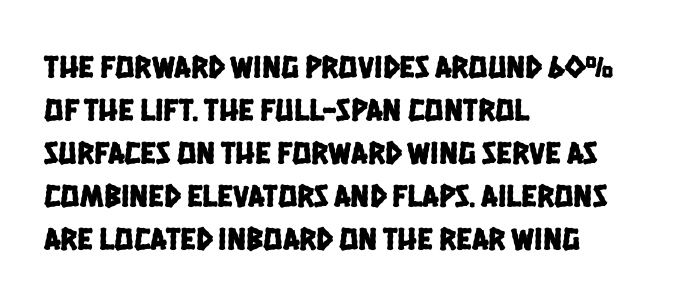
Do the characters align in a grid? No, the font is proportional. Observe the ordinary spacing: letters are neighbours, not strangers. Layout note: lines flush left. The letters carry no serifs — their stems end cleanly without finishing strokes. The passage shown stacks its lines at a standard gap.
